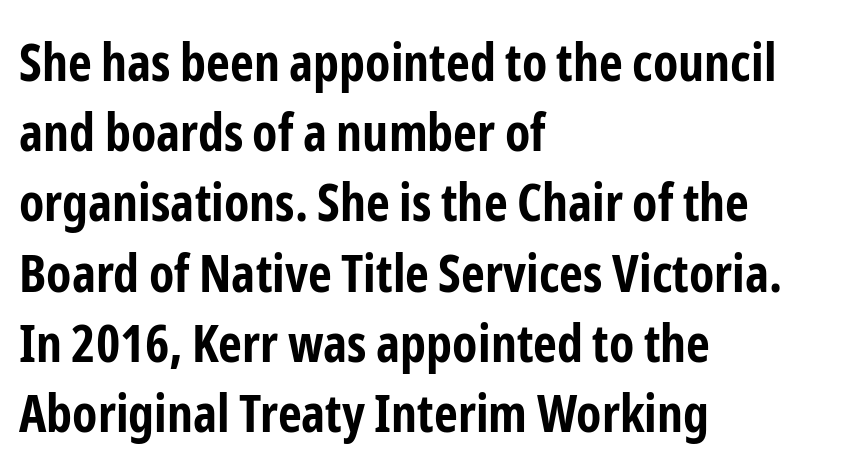
Q: Is the text bold? A: Yes.
Q: Is the text italic (slanted)? A: No, it is upright.
Q: Is the typeface a serif or a sans-serif typeface? A: Sans-serif.
Q: Is the text underlined? A: No.
Q: How is the paragraph aligned? A: Left-aligned.
Q: Is the spacing between letters normal or unusually wide? A: Normal.
Q: Is the spacing between lines tight, normal or loose? A: Normal.
Q: Width (condensed, normal, or wide)? A: Condensed.
Q: Stroke contrast? A: Low.
Q: x-height? A: Medium.
Q: Monospaced? A: No.
